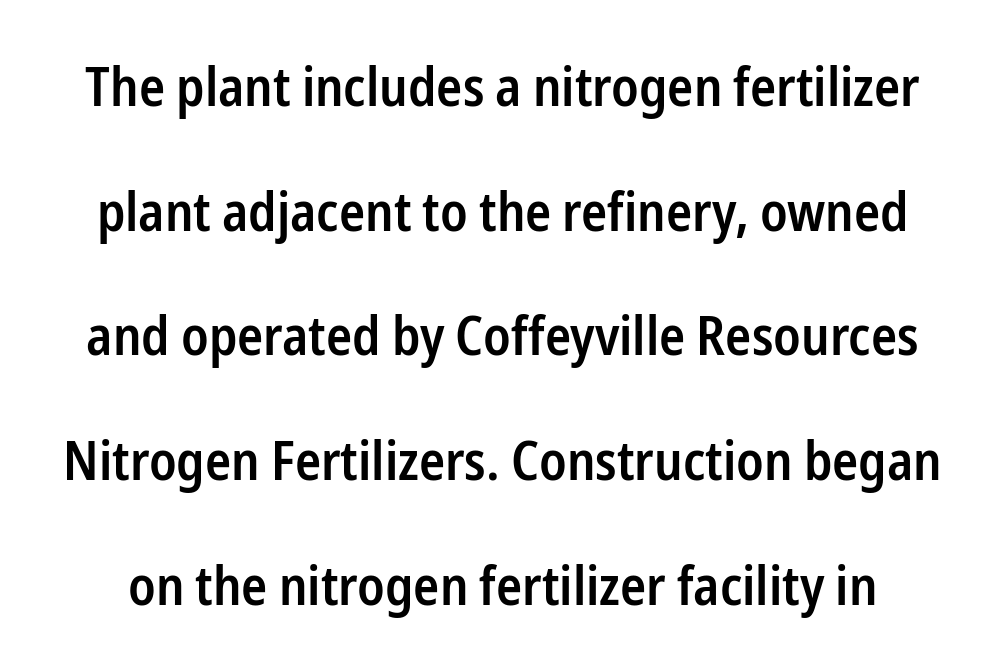
Q: Is the text bold? A: Semi-bold.
Q: Is the text italic (slanted)? A: No, it is upright.
Q: Is the typeface a serif or a sans-serif typeface? A: Sans-serif.
Q: Is the text underlined? A: No.
Q: Is the spacing between letters normal or unusually wide? A: Normal.
Q: Is the spacing between lines tight, normal or loose? A: Loose.
Q: Width (condensed, normal, or wide)? A: Condensed.
Q: Stroke contrast? A: Low.
Q: x-height? A: Medium.
Q: Monospaced? A: No.
